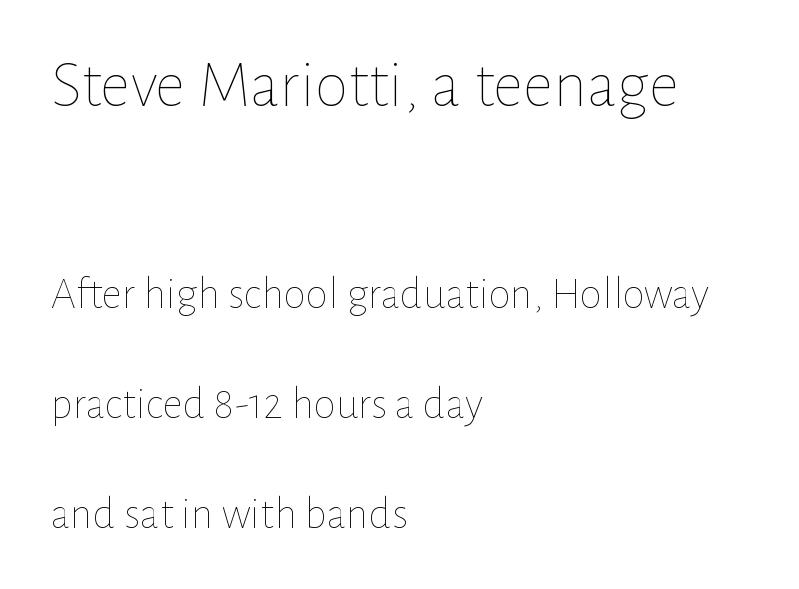
The image shows 68 px thin type, upright; set left-aligned, loose line spacing (2.45x), normal letter spacing, not underlined; the first (top) block is 1.51x larger; low stroke contrast and a medium x-height.
